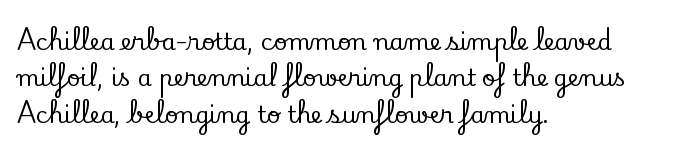
Style check: upright. Honestly, the letter spacing is just normal — you wouldn't notice it. Short and long lines alike share a common starting point at left. Any mark beneath the type? The region is blank. Interline gaps are of average width in this sample.
